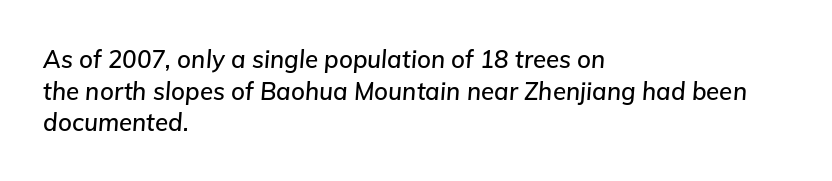
If you measured baseline to baseline, you'd find a middling distance. Letter spacing: default. Rendered with sloped, italic letterforms. Teacher's note: observe the even left margin — that is flush-left alignment.
